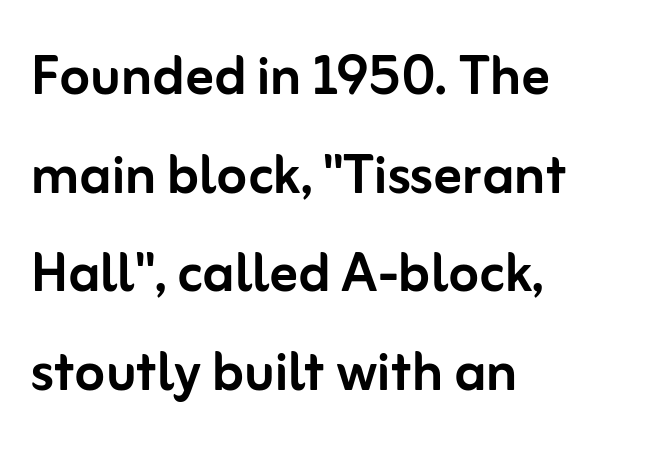
{"serif": "no", "italic": "no", "width": "normal", "stroke_contrast": "low", "x_height": "medium", "monospaced": "no", "underline": "no", "align": "left", "line_spacing": "normal", "line_spacing_ratio": 1.41, "letter_spacing": "normal", "letter_spacing_em": 0.0, "glyph_px": 70}
